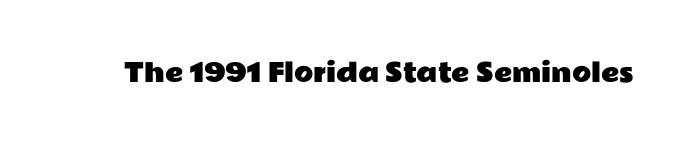
{"italic": "no", "underline": "no", "letter_spacing": "normal", "letter_spacing_em": 0.0, "glyph_px": 25}
